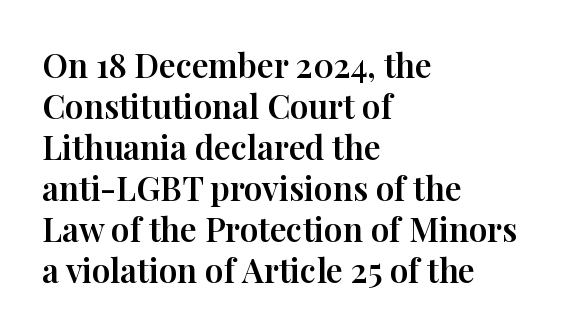
The font family rendered here belongs to the serif group. Caption: standard tracking, unaltered. Unmarked baselines from the first word to the last. Notice how the stems are strictly vertical — no italics here. Note the varied advance widths — an 'i' is clearly narrower than an 'm'.
